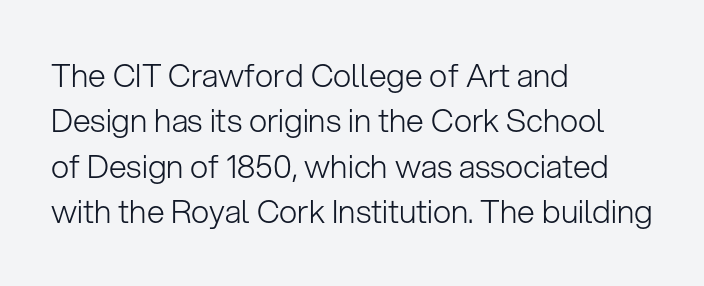
Decoration check: the copy has no underline. The rows are spaced the way most documents space them. Heft: none added — not bold. A roman cut, with each character standing at attention.
